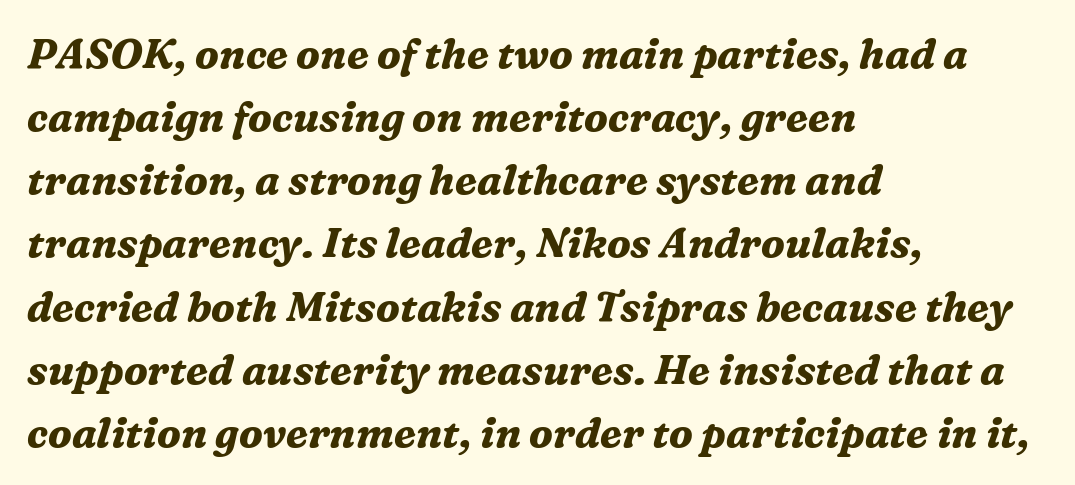
Q: Is the text bold? A: Yes.
Q: Is the text italic (slanted)? A: Yes, it leans right by about 16 degrees.
Q: Is the typeface a serif or a sans-serif typeface? A: Serif.
Q: Is the text underlined? A: No.
Q: How is the paragraph aligned? A: Left-aligned.
Q: Is the spacing between letters normal or unusually wide? A: Normal.
Q: Is the spacing between lines tight, normal or loose? A: Normal.
Q: Width (condensed, normal, or wide)? A: Normal.
Q: Stroke contrast? A: Medium.
Q: x-height? A: Medium.
Q: Monospaced? A: No.
